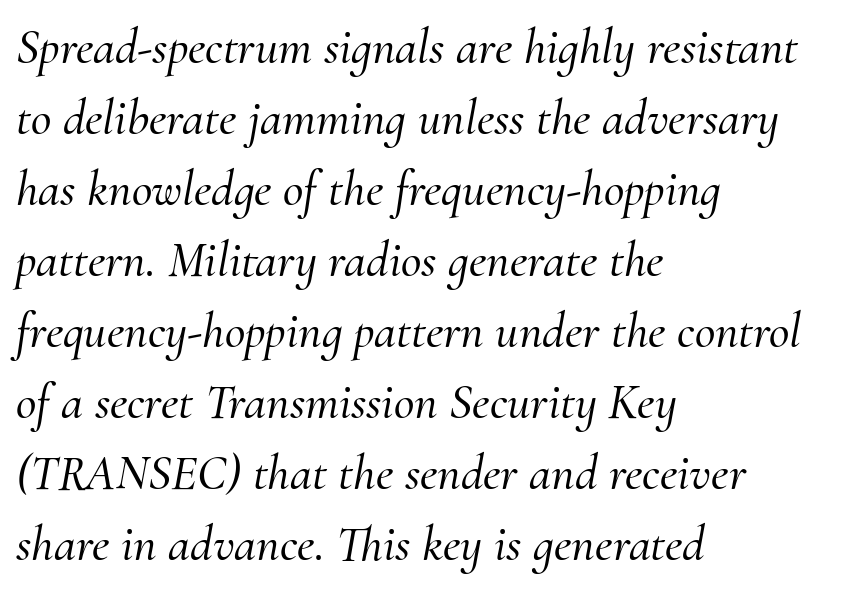
{"serif": "yes", "italic": "yes", "lean": "right", "slant_degrees": 10, "width": "normal", "stroke_contrast": "medium", "x_height": "small", "monospaced": "no", "underline": "no", "align": "left", "line_spacing": "normal", "line_spacing_ratio": 1.42, "letter_spacing": "normal", "letter_spacing_em": 0.0, "glyph_px": 50}
